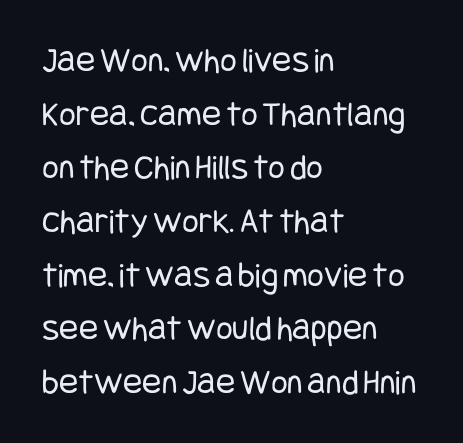
{"serif": "no", "italic": "no", "bold": "no", "weight": "regular", "width": "condensed", "stroke_contrast": "low", "x_height": "large", "underline": "no", "align": "left", "line_spacing": "normal", "line_spacing_ratio": 1.49, "letter_spacing": "normal", "letter_spacing_em": 0.0, "glyph_px": 36}
